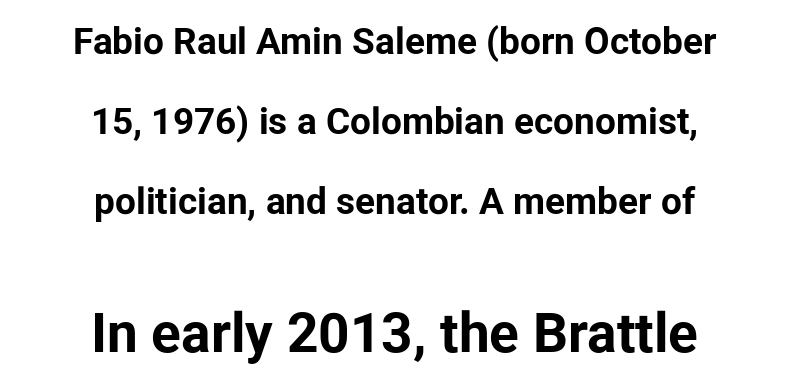
{"serif": "no", "italic": "no", "bold": "yes", "weight": "bold", "width": "normal", "stroke_contrast": "low", "x_height": "medium", "monospaced": "no", "underline": "no", "align": "center", "line_spacing": "loose", "line_spacing_ratio": 2.16, "letter_spacing": "normal", "letter_spacing_em": 0.0, "larger_block": "second", "size_ratio": 1.49, "glyph_px": 55}
